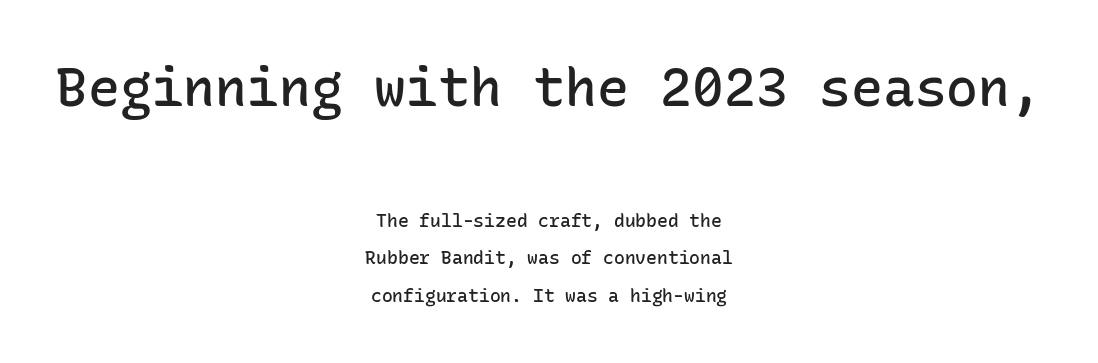
{"serif": "no", "italic": "no", "bold": "semi", "weight": "semibold", "width": "normal", "stroke_contrast": "low", "x_height": "medium", "monospaced": "yes", "underline": "no", "align": "center", "line_spacing": "loose", "line_spacing_ratio": 2.1, "letter_spacing": "normal", "letter_spacing_em": 0.0, "larger_block": "first", "size_ratio": 2.94, "glyph_px": 53}
